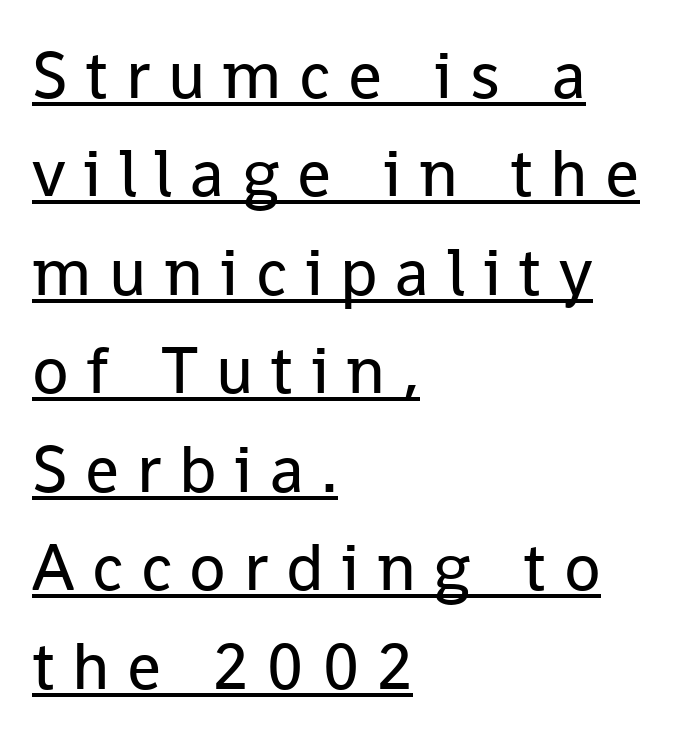
{"serif": "no", "italic": "no", "bold": "no", "weight": "regular", "width": "normal", "stroke_contrast": "low", "x_height": "medium", "monospaced": "no", "underline": "yes", "align": "left", "line_spacing": "normal", "line_spacing_ratio": 1.47, "letter_spacing": "wide", "letter_spacing_em": 0.26, "glyph_px": 67}
